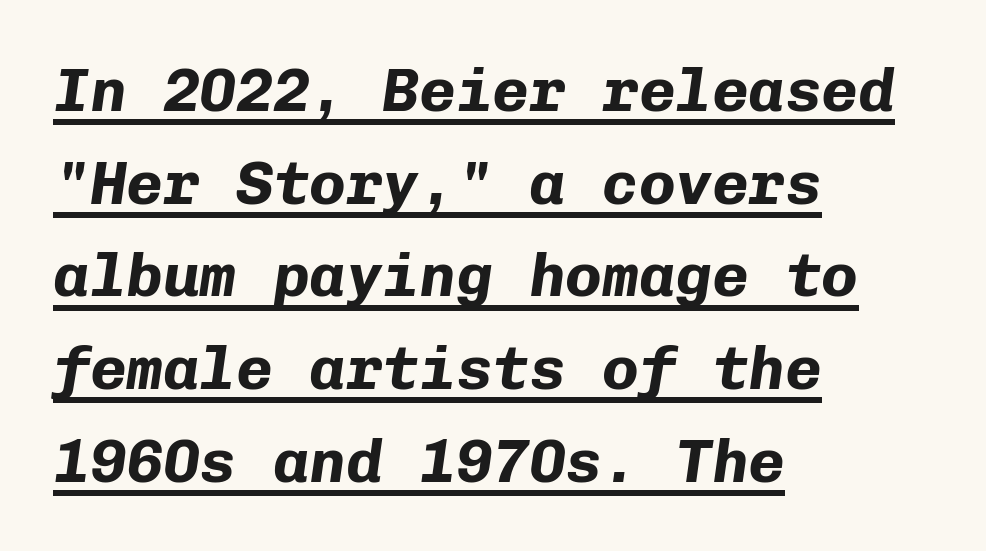
Q: Is the text bold? A: Yes.
Q: Is the text italic (slanted)? A: Yes, it leans right by about 8 degrees.
Q: Is the text underlined? A: Yes.
Q: How is the paragraph aligned? A: Left-aligned.
Q: Is the spacing between letters normal or unusually wide? A: Normal.
Q: Is the spacing between lines tight, normal or loose? A: Normal.
Q: Width (condensed, normal, or wide)? A: Normal.
Q: Stroke contrast? A: Low.
Q: x-height? A: Medium.
Q: Monospaced? A: Yes.
